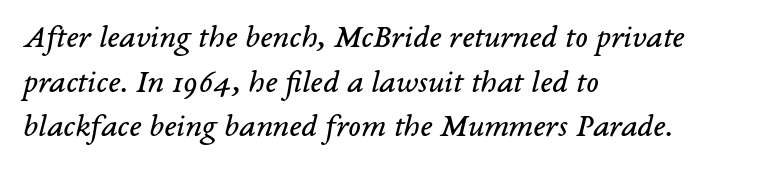
These lines are rendered in a variable-pitch font. A typesetter would call this zero additional tracking. This block has exactly the height ordinary leading produces. Rule under the text: the space is simply empty. Stems and bowls with no extra thickness — not bold.
